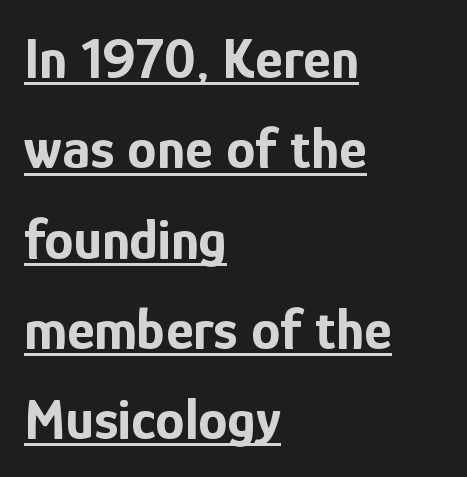
What kind of face is this? One without serifs — a sans. A typesetter would call this proportional, since set widths differ per character. The typesetting leans heavy: a genuine bold. No italicization has been applied; the sample stays upright. Vertically, the passage feels balanced, rows spaced as you'd expect. In terms of letterspacing, this is plain default setting.
